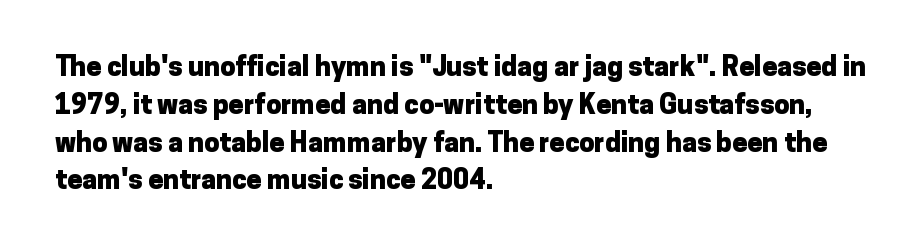
Q: Is the text bold? A: Yes.
Q: Is the text italic (slanted)? A: No, it is upright.
Q: Is the text underlined? A: No.
Q: How is the paragraph aligned? A: Left-aligned.
Q: Is the spacing between letters normal or unusually wide? A: Normal.
Q: Is the spacing between lines tight, normal or loose? A: Normal.
